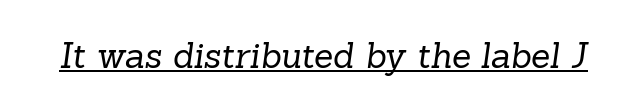
Q: Is the text bold? A: No.
Q: Is the typeface a serif or a sans-serif typeface? A: Serif.
Q: Is the text underlined? A: Yes.
Q: Is the spacing between letters normal or unusually wide? A: Normal.
Q: Width (condensed, normal, or wide)? A: Normal.
Q: Stroke contrast? A: Low.
Q: x-height? A: Medium.
Q: Monospaced? A: No.
